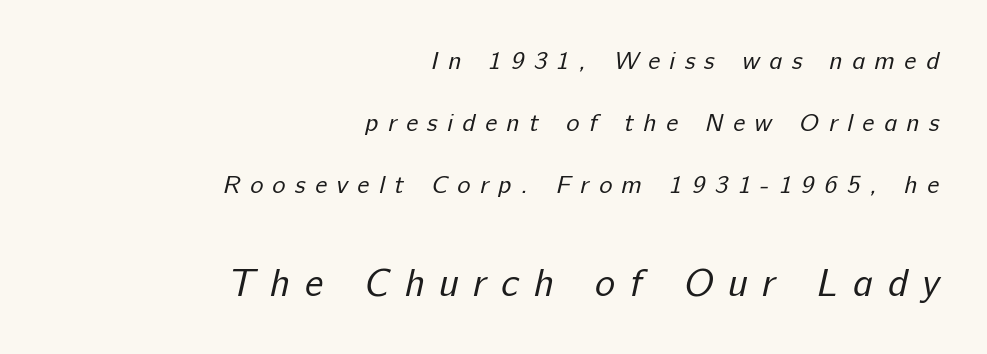
The image shows 38 px regular-weight sans-serif type; set right-aligned, loose line spacing (2.48x), unusually wide letter spacing (+0.38 em), not underlined; the second (bottom) block is 1.52x larger; low stroke contrast and a medium x-height.
